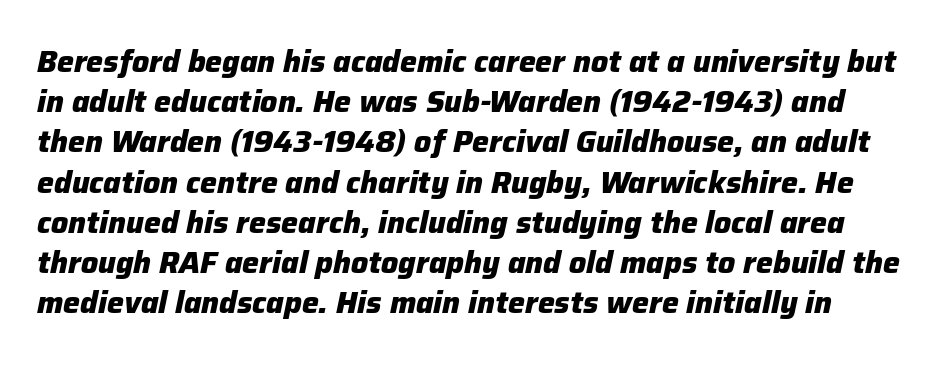
Q: Is the text bold? A: Yes.
Q: Is the text italic (slanted)? A: Yes, it leans right by about 12 degrees.
Q: Is the text underlined? A: No.
Q: Is the spacing between letters normal or unusually wide? A: Normal.
Q: Is the spacing between lines tight, normal or loose? A: Normal.
Q: Width (condensed, normal, or wide)? A: Normal.
Q: Stroke contrast? A: Low.
Q: x-height? A: Medium.
Q: Monospaced? A: No.
